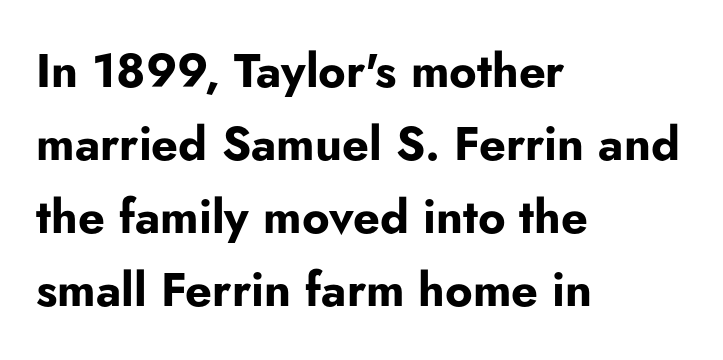
The image shows 47 px bold sans-serif type, upright; set left-aligned, normal line spacing (1.55x), normal letter spacing, not underlined; low stroke contrast and a small x-height.
